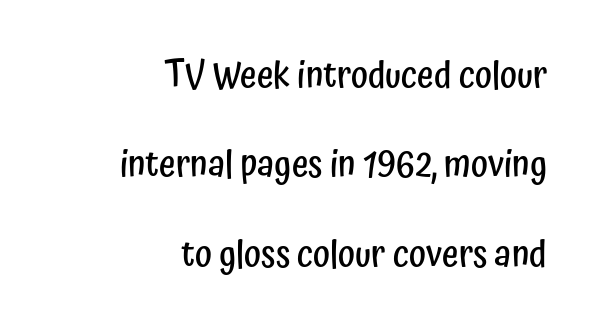
Look at the tracking — it's just the regular setting, nothing added. Notice how the stems are strictly vertical — no italics here. Each line ends at the same right margin while the left side varies. In terms of weight, the rendering is demibold, just under bold. Looks like regular typesetting: each glyph gets only the width it needs. Does the leading feel generous? Absolutely, it's lavish.
